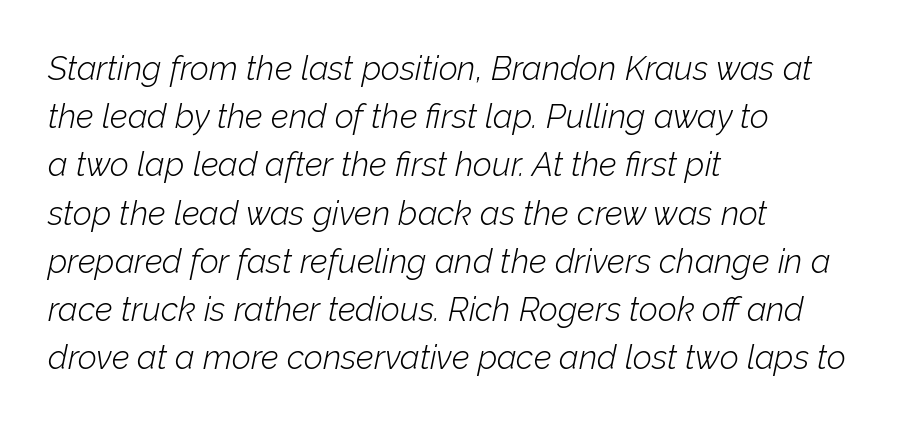
Q: Is the text bold? A: No.
Q: Is the text italic (slanted)? A: Yes, it leans right by about 12 degrees.
Q: Is the text underlined? A: No.
Q: How is the paragraph aligned? A: Left-aligned.
Q: Is the spacing between letters normal or unusually wide? A: Normal.
Q: Is the spacing between lines tight, normal or loose? A: Normal.
Q: Width (condensed, normal, or wide)? A: Normal.
Q: Stroke contrast? A: Low.
Q: x-height? A: Medium.
Q: Monospaced? A: No.
